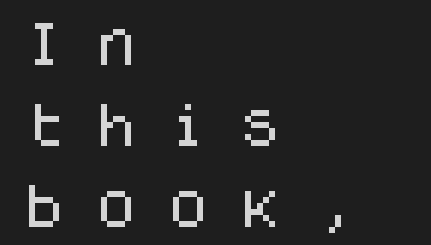
The image shows 48 px sans-serif type, upright, monospaced; set left-aligned, normal line spacing (1.69x), unusually wide letter spacing (+0.5 em), not underlined; low stroke contrast and a large x-height.
